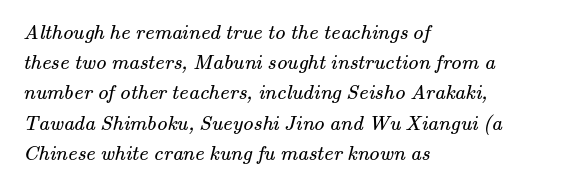
Quick note: interline space is typical. No heavy texture on the line: the type isn't bold. In CSS terms this would be text-align: left. The tracking reads as untouched default to a designer's eye. The string is rendered with underlining switched off.
